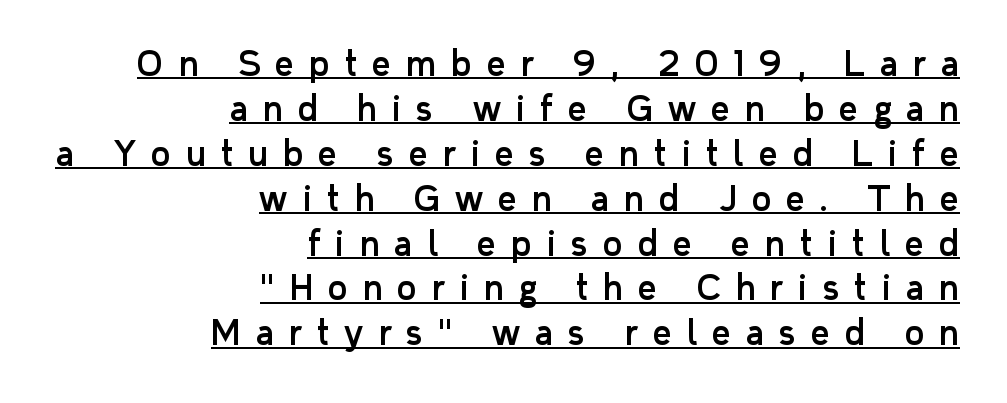
Here the designer chose a conventional face with non-uniform glyph widths. A typesetter would call this heavily tracked-out type. Interline gaps are of average width in this sample. These characters rest on top of a visible drawn line. The letters carry no serifs — their stems end cleanly without finishing strokes.
